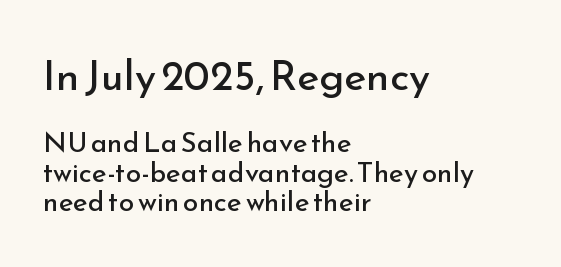
Think of a printed novel: that variable character pitch is what you see here. Typeset ragged right — the left edge is the straight one. Horizontal bands of white between lines are thin slivers. Bare-footed words on every line. Note: no serifs on the glyphs.
